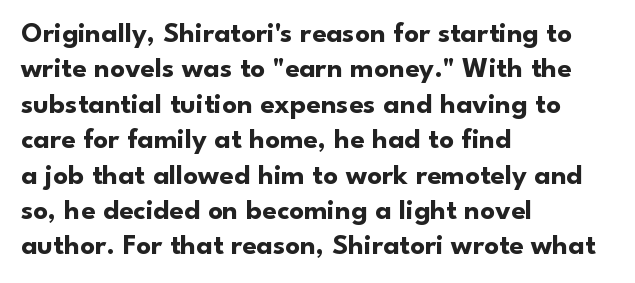
The image shows 29 px bold sans-serif type, upright; set left-aligned, line spacing 1.22x, normal letter spacing, not underlined; low stroke contrast and a small x-height.
